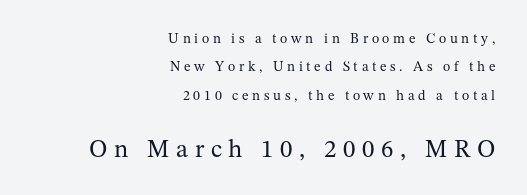
These lines were composed using upright roman letters. These lines stack with their right ends in a neat column. Words float on clear page, feet unadorned. Students, observe: this is what heavily led, spacious text looks like.
